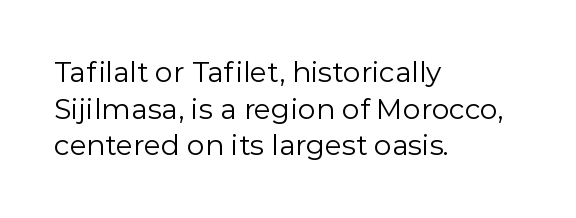
The image shows 28 px regular-weight sans-serif type, upright; set left-aligned, normal line spacing (1.31x), normal letter spacing, not underlined; a medium x-height.
